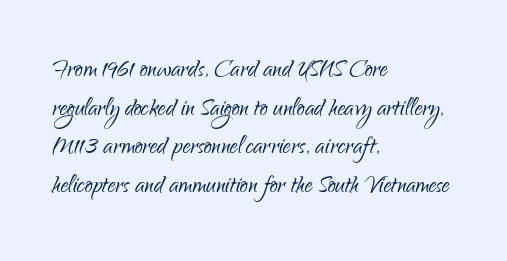
{"serif": "no", "bold": "no", "weight": "light", "width": "condensed", "stroke_contrast": "low", "x_height": "small", "monospaced": "no", "underline": "no", "align": "left", "line_spacing": "normal", "line_spacing_ratio": 1.25, "letter_spacing": "normal", "letter_spacing_em": 0.0, "glyph_px": 31}
